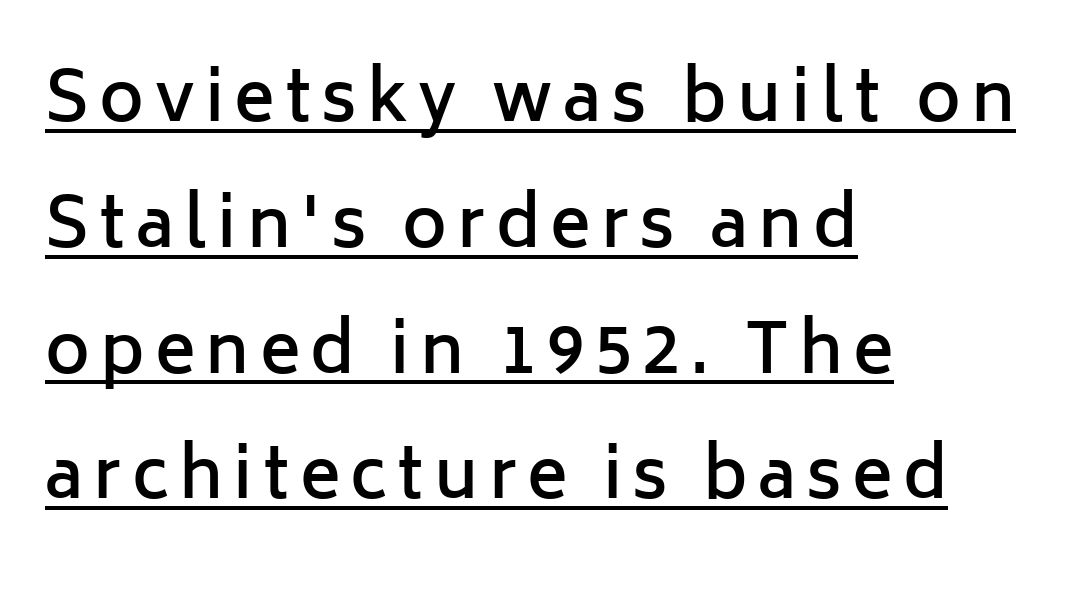
{"serif": "no", "italic": "no", "bold": "semi", "weight": "semibold", "width": "normal", "stroke_contrast": "low", "x_height": "medium", "monospaced": "no", "underline": "yes", "align": "left", "line_spacing_ratio": 1.85, "glyph_px": 68}
